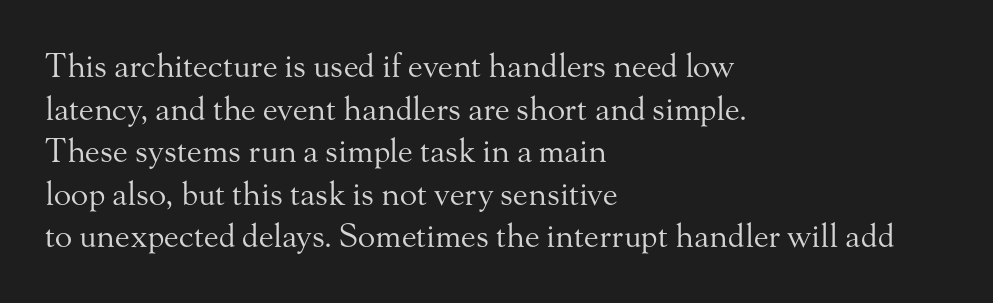
The image shows 32 px regular-weight serif type, upright; set left-aligned, normal line spacing (1.33x), normal letter spacing, not underlined; medium stroke contrast and a small x-height.
